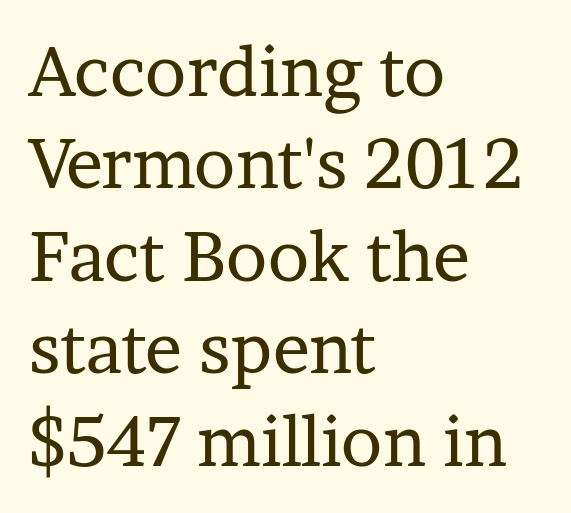
The image shows 69 px regular-weight serif type, upright; set left-aligned, normal line spacing (1.34x), normal letter spacing, not underlined; low stroke contrast and a medium x-height.
